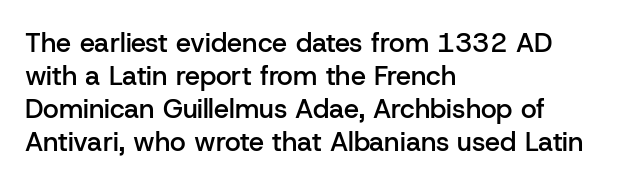
{"italic": "no", "bold": "semi", "underline": "no", "align": "left", "line_spacing_ratio": 1.22, "letter_spacing": "normal", "letter_spacing_em": 0.0, "glyph_px": 27}
